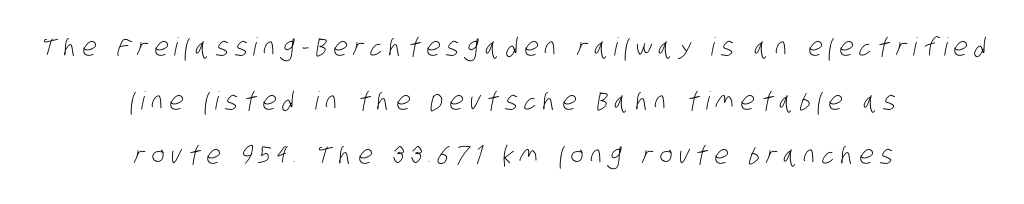
{"bold": "no", "underline": "no", "align": "center", "line_spacing": "loose", "line_spacing_ratio": 2.17, "letter_spacing": "wide", "letter_spacing_em": 0.26, "glyph_px": 25}
